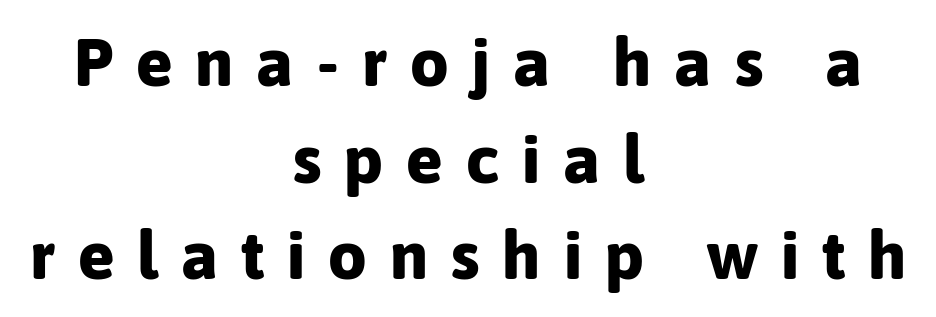
Characters follow at a spacing far wider than the type designer built in. Strokes here are thick enough to call this a true bold. Serifs: no, the terminals of the letterforms are clean. Quick note: underline off. If you drew a line through each stem, it would be perfectly vertical.
